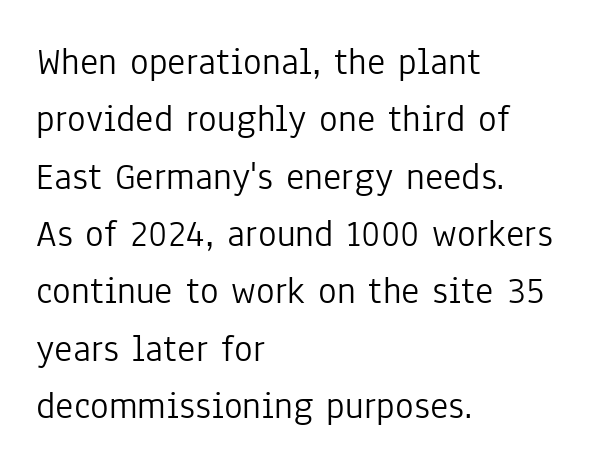
The image shows 39 px light, condensed sans-serif type, upright; set left-aligned, normal line spacing (1.47x), normal letter spacing, not underlined; low stroke contrast and a medium x-height.
